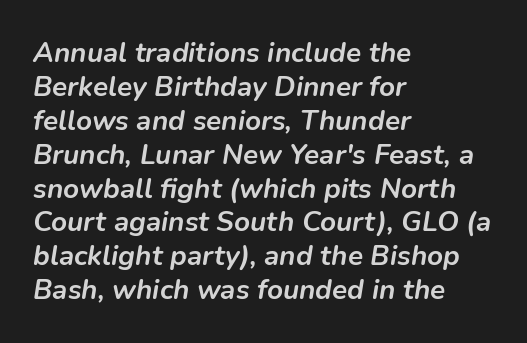
The image shows 28 px semibold type, italic (leaning right); set left-aligned, line spacing 1.21x, normal letter spacing, not underlined; low stroke contrast and a medium x-height.
